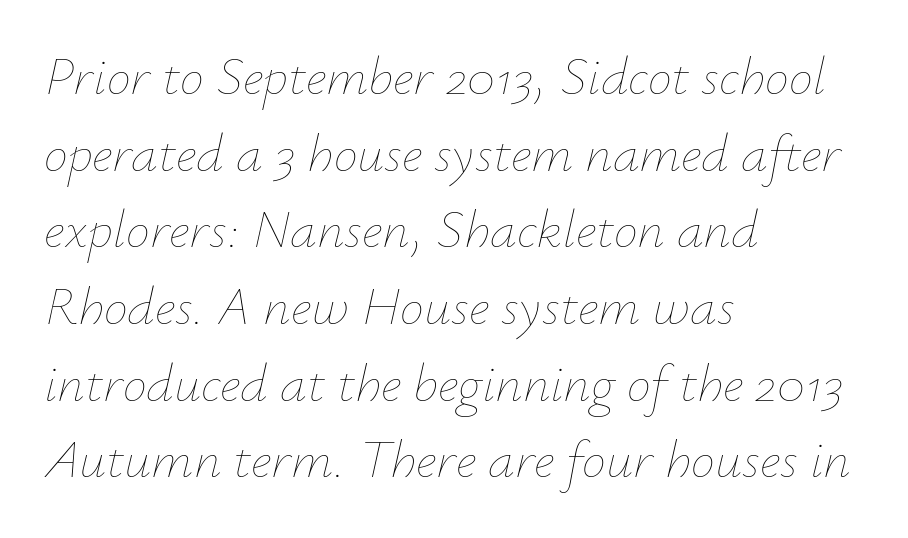
{"italic": "yes", "lean": "right", "slant_degrees": 12, "bold": "no", "weight": "thin", "width": "normal", "stroke_contrast": "low", "x_height": "small", "monospaced": "no", "underline": "no", "align": "left", "line_spacing": "normal", "line_spacing_ratio": 1.42, "letter_spacing": "normal", "letter_spacing_em": 0.0, "glyph_px": 54}
